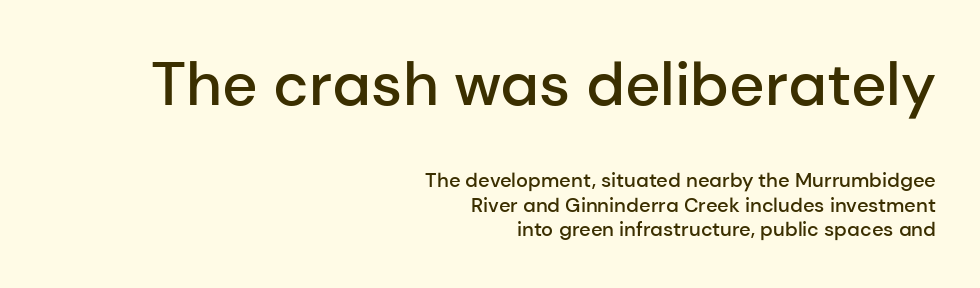
Q: Is the text bold? A: Semi-bold.
Q: Is the text italic (slanted)? A: No, it is upright.
Q: Is the typeface a serif or a sans-serif typeface? A: Sans-serif.
Q: Is the text underlined? A: No.
Q: How is the paragraph aligned? A: Right-aligned.
Q: Is the spacing between letters normal or unusually wide? A: Normal.
Q: Which block of text is set in a larger size, the first (top) or the second (bottom)? A: The first (top) one.
Q: Width (condensed, normal, or wide)? A: Normal.
Q: Stroke contrast? A: Low.
Q: x-height? A: Medium.
Q: Monospaced? A: No.
